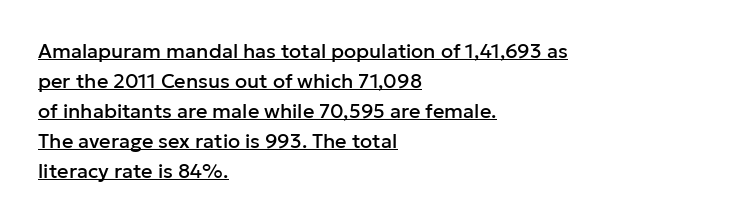
Q: Is the text italic (slanted)? A: No, it is upright.
Q: Is the text underlined? A: Yes.
Q: How is the paragraph aligned? A: Left-aligned.
Q: Is the spacing between letters normal or unusually wide? A: Normal.
Q: Is the spacing between lines tight, normal or loose? A: Normal.
